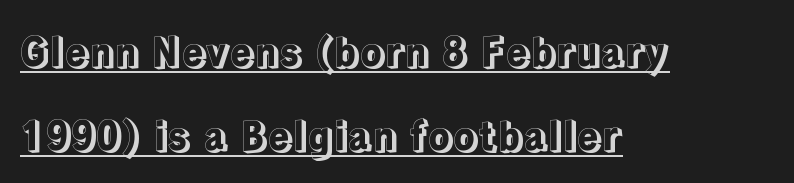
The image shows 40 px text type, upright; set left-aligned, loose line spacing (2.09x), normal letter spacing, underlined; a medium x-height.
